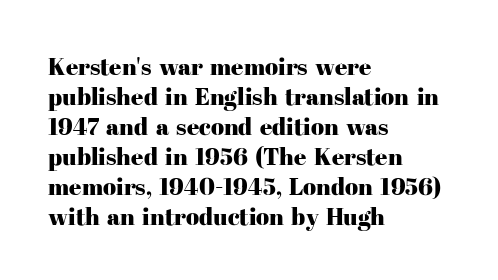
Q: Is the text italic (slanted)? A: No, it is upright.
Q: Is the text underlined? A: No.
Q: How is the paragraph aligned? A: Left-aligned.
Q: Is the spacing between letters normal or unusually wide? A: Normal.
Q: Is the spacing between lines tight, normal or loose? A: Normal.
